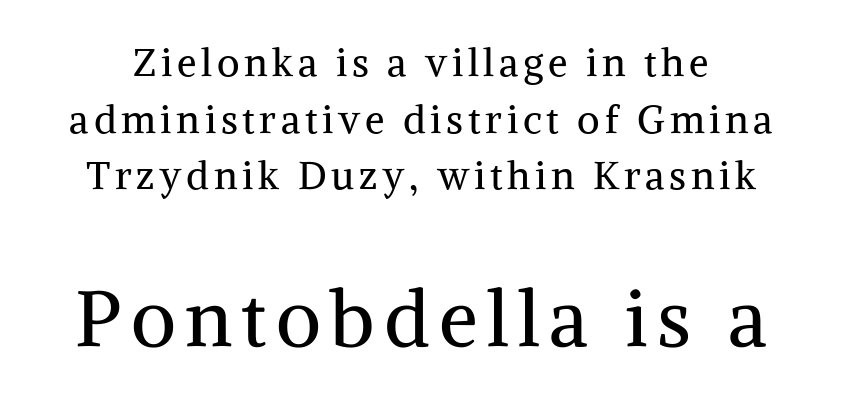
Q: Is the text bold? A: No.
Q: Is the text italic (slanted)? A: No, it is upright.
Q: Is the typeface a serif or a sans-serif typeface? A: Serif.
Q: Is the text underlined? A: No.
Q: Is the spacing between lines tight, normal or loose? A: Normal.
Q: Which block of text is set in a larger size, the first (top) or the second (bottom)? A: The second (bottom) one.
Q: Width (condensed, normal, or wide)? A: Normal.
Q: Stroke contrast? A: Medium.
Q: x-height? A: Medium.
Q: Monospaced? A: No.
